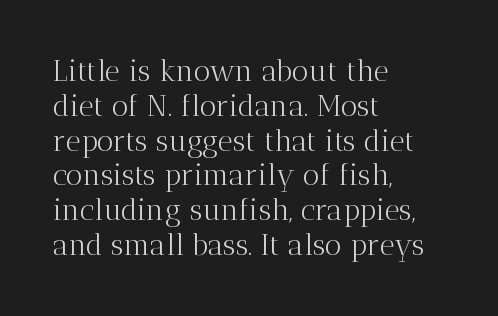
Weight class: somewhere from thin through regular. Which margin do the lines hug? The left one — the right edge is uneven. The specimen reads as upright at a glance. A typesetter would call this proportional, since set widths differ per character.
